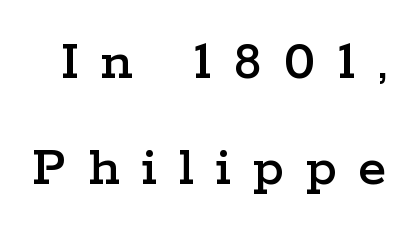
The image shows 58 px wide serif type, upright; set line spacing 1.83x, unusually wide letter spacing (+0.38 em), not underlined; low stroke contrast and a medium x-height.
